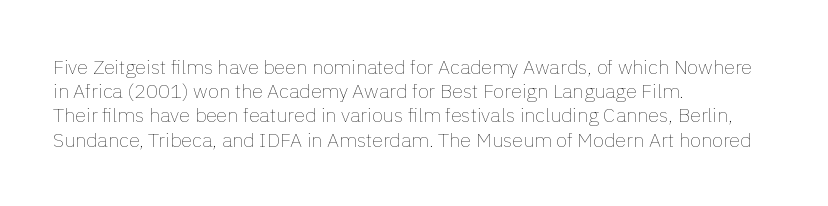
Tall strokes in this sample are plumb rather than angled. Decoration check: the copy has no underline. Words appear dense and cohesive because spacing is normal. The typesetter chose a ragged-right arrangement here.
